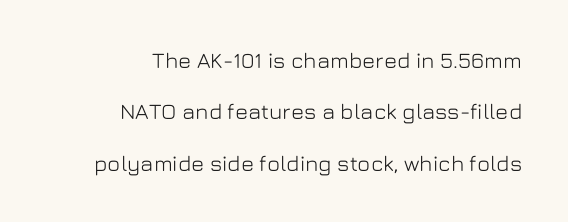
The image shows 22 px text type, upright; set right-aligned, loose line spacing (2.33x), normal letter spacing, not underlined.
